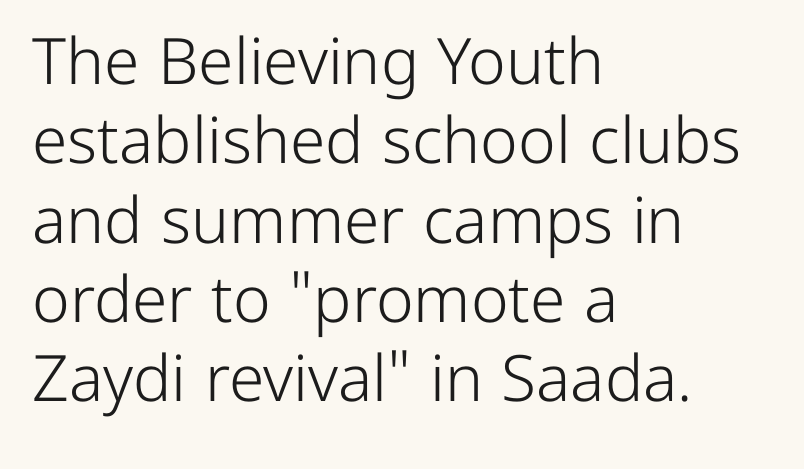
Q: Is the text bold? A: No.
Q: Is the text italic (slanted)? A: No, it is upright.
Q: Is the typeface a serif or a sans-serif typeface? A: Sans-serif.
Q: Is the text underlined? A: No.
Q: How is the paragraph aligned? A: Left-aligned.
Q: Is the spacing between letters normal or unusually wide? A: Normal.
Q: Width (condensed, normal, or wide)? A: Normal.
Q: Stroke contrast? A: Low.
Q: x-height? A: Medium.
Q: Monospaced? A: No.
